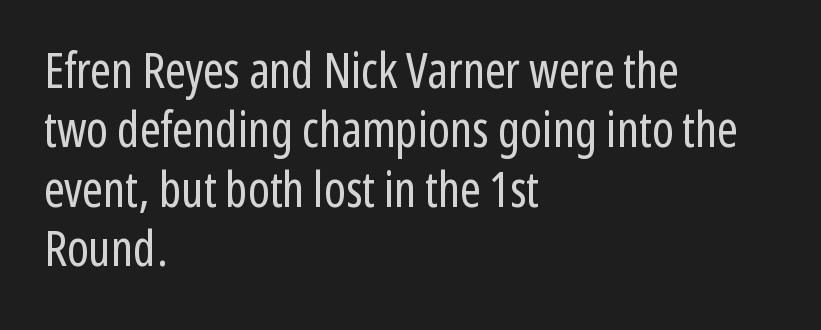
Q: Is the text bold? A: No.
Q: Is the text italic (slanted)? A: No, it is upright.
Q: Is the typeface a serif or a sans-serif typeface? A: Sans-serif.
Q: Is the text underlined? A: No.
Q: How is the paragraph aligned? A: Left-aligned.
Q: Is the spacing between letters normal or unusually wide? A: Normal.
Q: Width (condensed, normal, or wide)? A: Condensed.
Q: Stroke contrast? A: Low.
Q: x-height? A: Medium.
Q: Monospaced? A: No.
